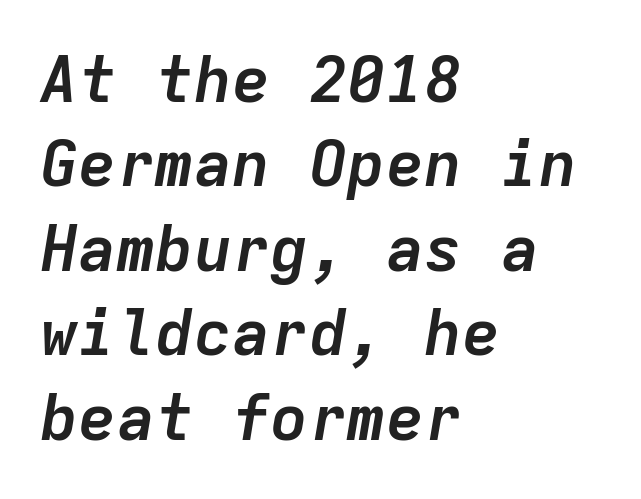
The image shows 64 px semibold type, italic (leaning right), monospaced; set left-aligned, normal line spacing (1.32x), normal letter spacing, not underlined; low stroke contrast and a medium x-height.
